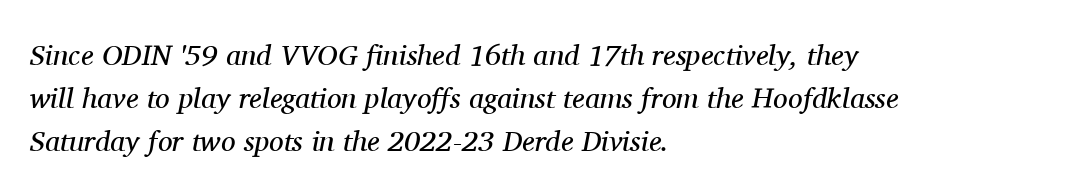
Characters are canted at an angle relative to the baseline's perpendicular. This is serif lettering, the kind often seen in printed books. On a weight scale, this lands at 450 or below. Quick note: underline off. The rendering uses natural spacing where letterforms have individual widths. These lines sit exactly where default settings would place them.
